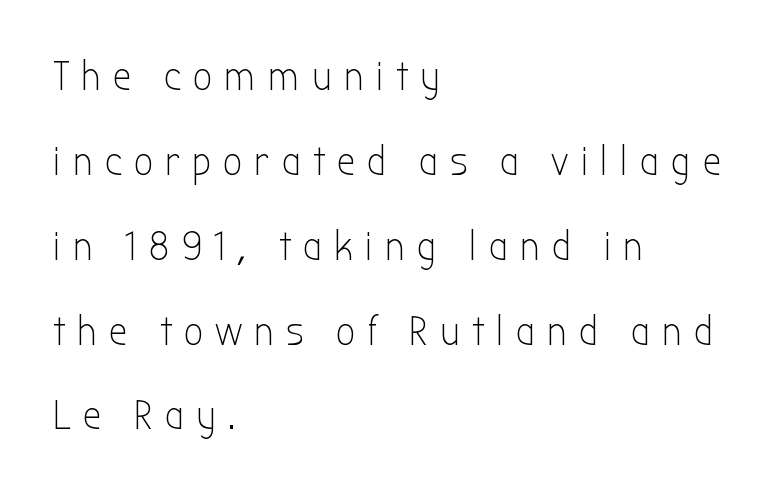
Is this a fixed-width face? No — the glyphs have proportional, varying widths. The line texture is sparse and dotted thanks to wide tracking. Does the lettering tilt? It doesn't — this is upright. The space between consecutive lines is lavish. Underlining? Definitely not there.
